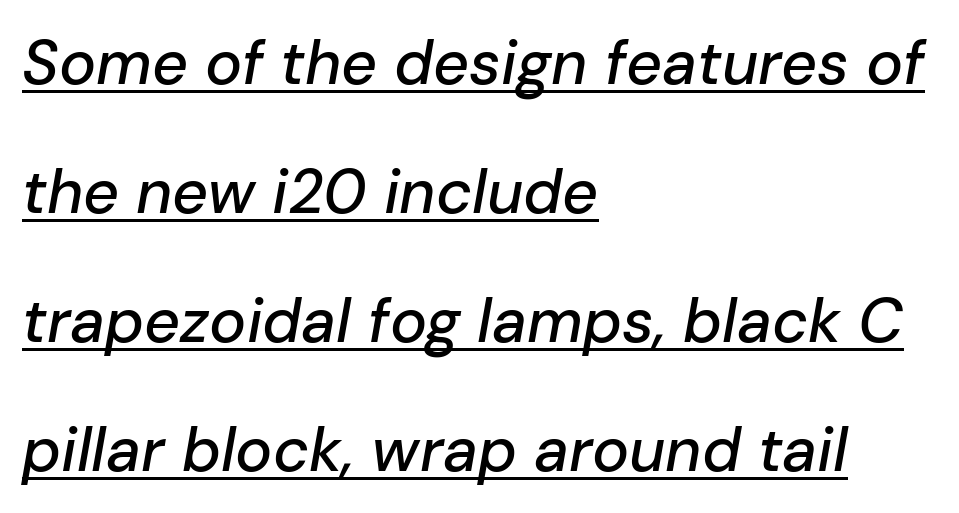
{"italic": "yes", "lean": "right", "slant_degrees": 10, "width": "normal", "stroke_contrast": "low", "x_height": "medium", "monospaced": "no", "underline": "yes", "align": "left", "line_spacing": "loose", "line_spacing_ratio": 2.08, "letter_spacing": "normal", "letter_spacing_em": 0.0, "glyph_px": 62}
